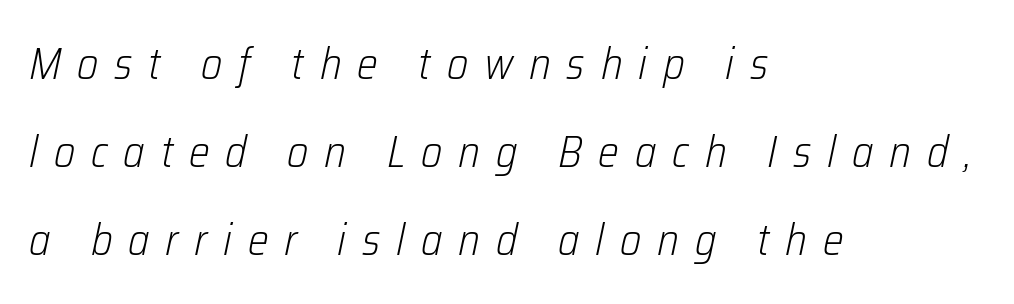
{"italic": "yes", "lean": "right", "slant_degrees": 12, "bold": "no", "weight": "light", "width": "condensed", "stroke_contrast": "low", "x_height": "medium", "monospaced": "no", "underline": "no", "align": "left", "line_spacing": "loose", "line_spacing_ratio": 2.0, "letter_spacing": "wide", "letter_spacing_em": 0.36, "glyph_px": 44}
